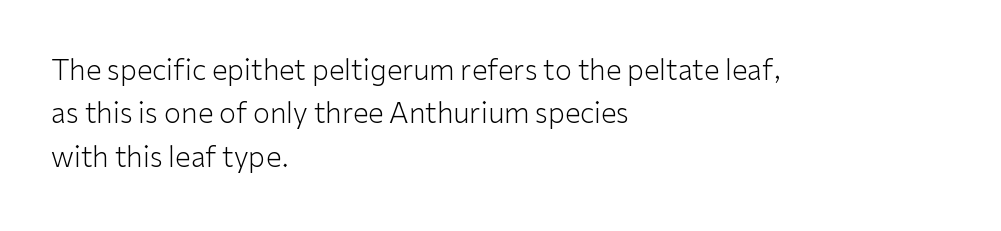
Students, observe: this is what conventionally led text looks like. These lines keep a tight, regular rhythm from letter to letter. The passage shown is typed in a proportional face where columns would drift. A clean baseline with only descenders dipping below it.
